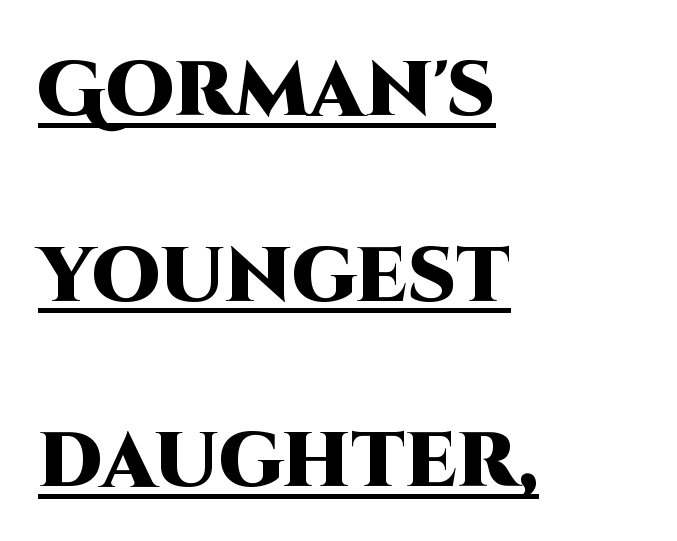
The image shows 77 px heavy sans-serif type, upright; set left-aligned, loose line spacing (2.41x), normal letter spacing, underlined; high stroke contrast and a large x-height.
